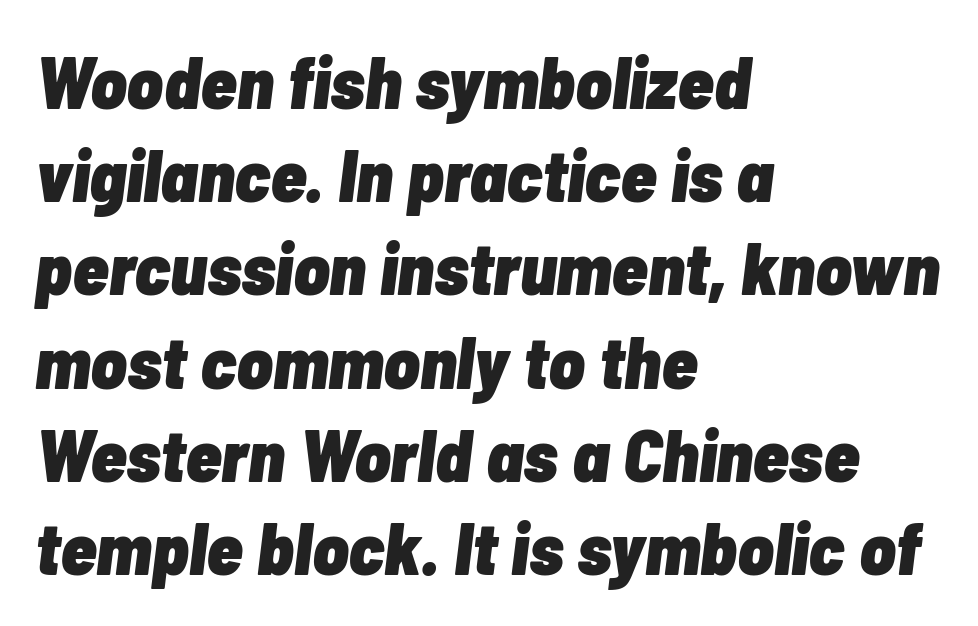
Reading down the column, the eye jumps a familiar distance to each next line. These lines are rendered in a variable-pitch font. Compared with an ordinary text face, these strokes are far heavier — a full bold. Check under the words: just untouched page. Notice how the passage keeps a crisp vertical edge on the left only. Rendered with sloped, italic letterforms.
